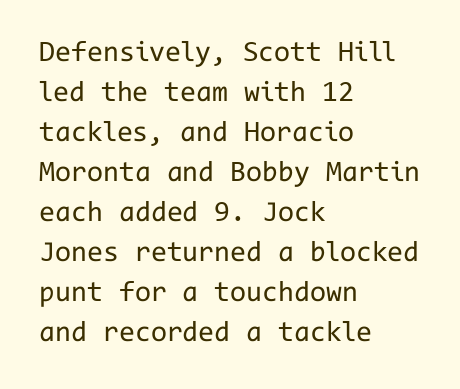
{"serif": "no", "italic": "no", "bold": "no", "weight": "regular", "width": "normal", "stroke_contrast": "low", "x_height": "medium", "monospaced": "yes", "underline": "no", "align": "left", "line_spacing": "normal", "line_spacing_ratio": 1.38, "letter_spacing": "normal", "letter_spacing_em": 0.0, "glyph_px": 29}
